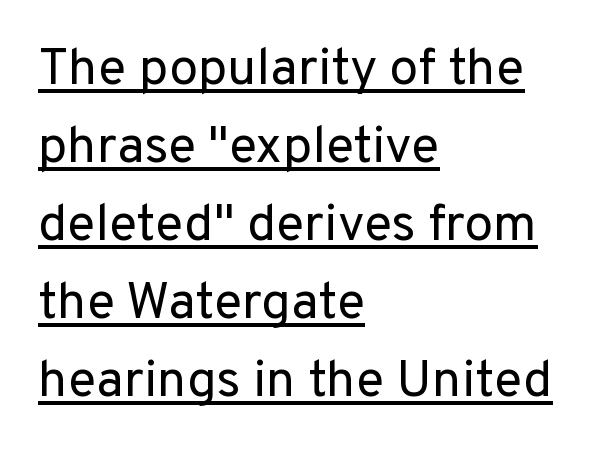
No letter is thick-stroked: the sample isn't bold. Visually the block forms a straight wall on the left and a jagged coastline on the right. The passage shown is typed in a proportional face where columns would drift. The glyphs in this specimen are sans serif.
